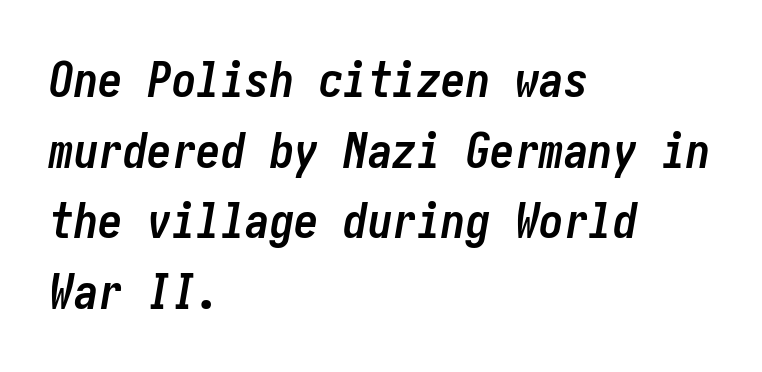
The image shows 49 px semibold, condensed type, italic (leaning right); set left-aligned, normal line spacing (1.44x), normal letter spacing, not underlined; low stroke contrast and a medium x-height.
